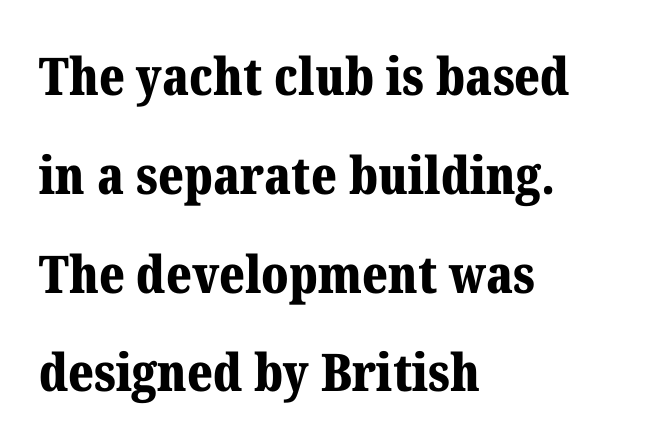
Italic: no, the glyphs are upright roman. The characters look thick and weighty, a clear bold. Vertically, the passage feels expansive, rows floating well apart. Observe the ordinary spacing: letters are neighbours, not strangers. Examine the stroke ends and you'll spot serifs. Typeset ragged right — the left edge is the straight one.
